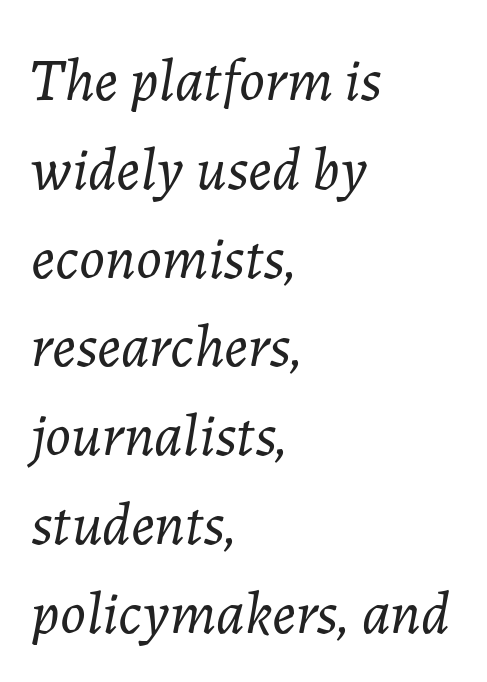
Looks like regular typesetting: each glyph gets only the width it needs. Baseline-to-baseline distance is the conventional proportion of letter height. The strip under each line holds only bare page. This is not heavy type; no bold has been used. Tracking value appears to be zero — textbook default spacing. Tall strokes in this sample are angled rather than plumb.
